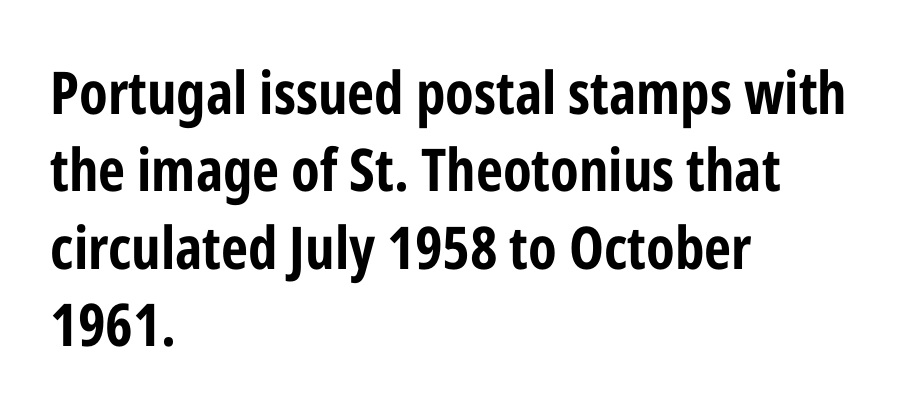
{"serif": "no", "italic": "no", "bold": "yes", "weight": "bold", "width": "condensed", "stroke_contrast": "low", "x_height": "medium", "monospaced": "no", "underline": "no", "align": "left", "line_spacing": "normal", "line_spacing_ratio": 1.31, "letter_spacing": "normal", "letter_spacing_em": 0.0, "glyph_px": 59}
